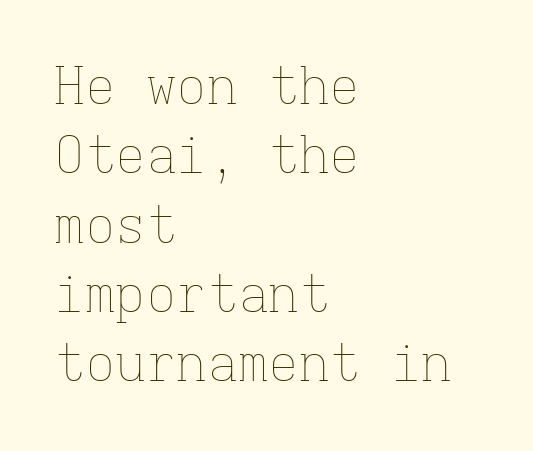
You could call the tracking neutral — neither tight nor loose. The space between consecutive lines is moderate. The face used here is monospaced, like something from a code editor. When letters stand straight like this, we call the style roman or upright. Underline: absent. The strokes are not fattened; the text isn't bold.
